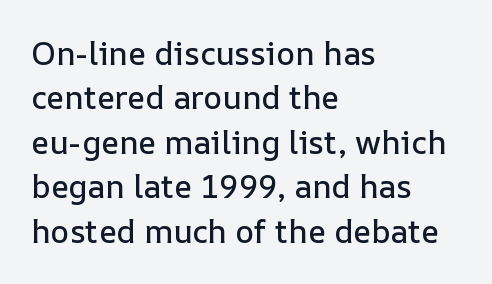
Q: Is the text italic (slanted)? A: No, it is upright.
Q: Is the text underlined? A: No.
Q: How is the paragraph aligned? A: Left-aligned.
Q: Is the spacing between letters normal or unusually wide? A: Normal.
Q: Is the spacing between lines tight, normal or loose? A: Normal.
Q: Width (condensed, normal, or wide)? A: Normal.
Q: Stroke contrast? A: Low.
Q: x-height? A: Medium.
Q: Monospaced? A: No.
